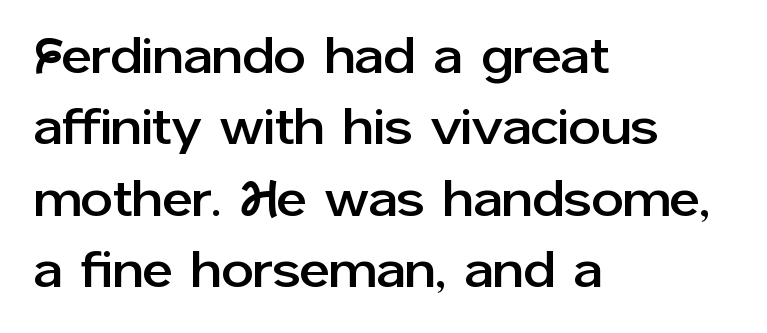
Q: Is the text italic (slanted)? A: No, it is upright.
Q: Is the typeface a serif or a sans-serif typeface? A: Sans-serif.
Q: Is the text underlined? A: No.
Q: How is the paragraph aligned? A: Left-aligned.
Q: Is the spacing between letters normal or unusually wide? A: Normal.
Q: Is the spacing between lines tight, normal or loose? A: Normal.
Q: Width (condensed, normal, or wide)? A: Normal.
Q: Stroke contrast? A: Low.
Q: x-height? A: Medium.
Q: Monospaced? A: No.
